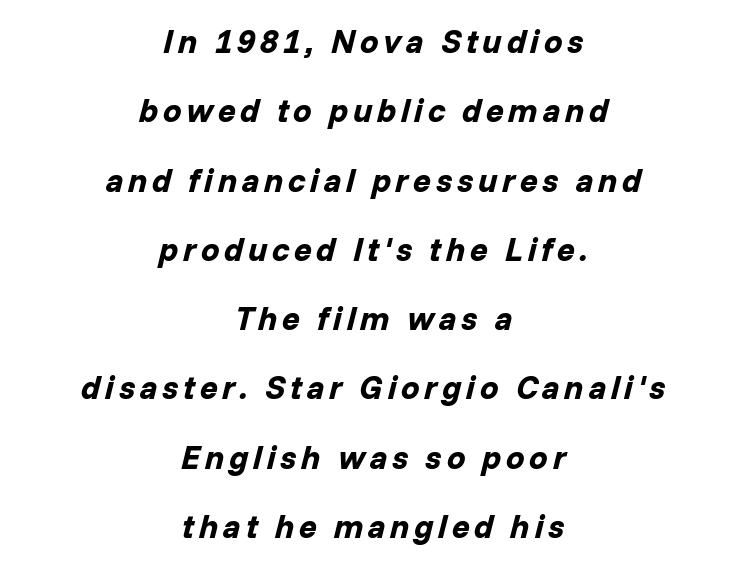
The image shows 33 px bold type, italic (leaning right); set centered, loose line spacing (2.1x), not underlined; low stroke contrast and a medium x-height.
